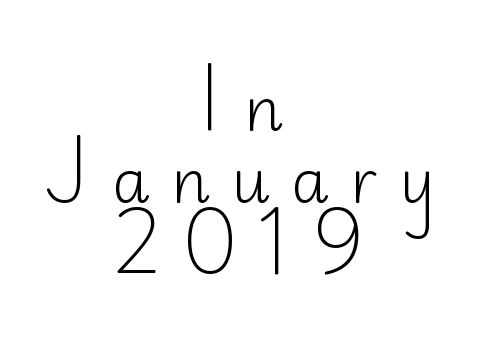
The image shows 60 px light sans-serif type, upright; set centered, line spacing 1.2x, unusually wide letter spacing (+0.36 em), not underlined; low stroke contrast and a small x-height.
